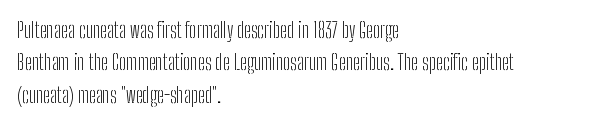
Words float on clear page, feet unadorned. Letters have the restrained weight of plain body copy at most. Horizontal alignment here is leftward, the default for most running prose. Whoever set this chose a conventional vertical rhythm. This sample uses an upright cut, with every glyph sitting square on the baseline.
